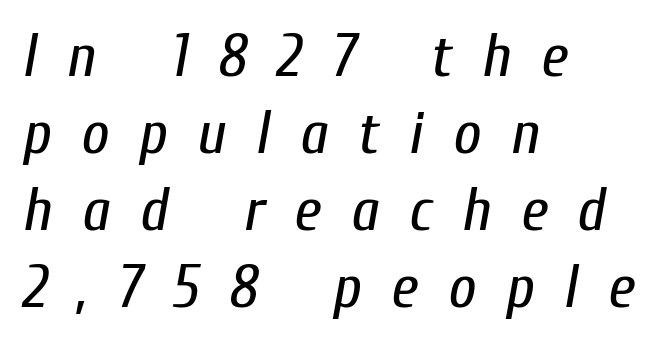
Q: Is the text bold? A: No.
Q: Is the text italic (slanted)? A: Yes, it leans right by about 10 degrees.
Q: Is the text underlined? A: No.
Q: How is the paragraph aligned? A: Left-aligned.
Q: Is the spacing between letters normal or unusually wide? A: Unusually wide.
Q: Is the spacing between lines tight, normal or loose? A: Normal.
Q: Width (condensed, normal, or wide)? A: Condensed.
Q: Stroke contrast? A: Low.
Q: x-height? A: Medium.
Q: Monospaced? A: No.
